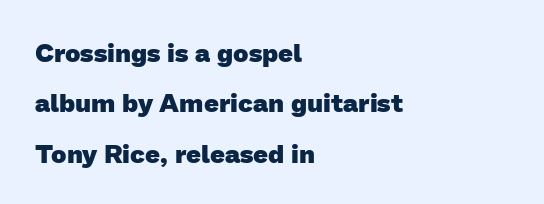
The image shows 26 px bold type; set left-aligned, loose line spacing (1.94x), normal letter spacing, not underlined.
